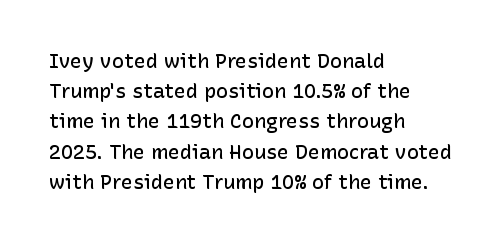
Q: Is the text bold? A: Semi-bold.
Q: Is the text italic (slanted)? A: No, it is upright.
Q: Is the text underlined? A: No.
Q: How is the paragraph aligned? A: Left-aligned.
Q: Is the spacing between letters normal or unusually wide? A: Normal.
Q: Is the spacing between lines tight, normal or loose? A: Normal.
